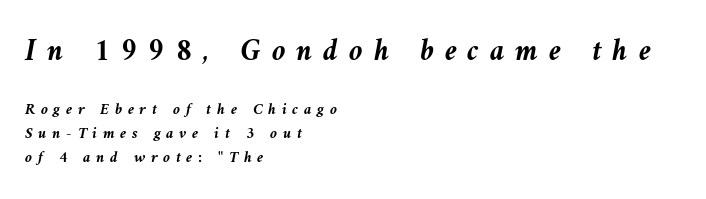
Q: Is the text bold? A: Yes.
Q: Is the text italic (slanted)? A: Yes, it leans left by about 9 degrees.
Q: Is the text underlined? A: No.
Q: How is the paragraph aligned? A: Left-aligned.
Q: Is the spacing between letters normal or unusually wide? A: Unusually wide.
Q: Is the spacing between lines tight, normal or loose? A: Normal.
Q: Which block of text is set in a larger size, the first (top) or the second (bottom)? A: The first (top) one.
Q: Width (condensed, normal, or wide)? A: Normal.
Q: Stroke contrast? A: Medium.
Q: x-height? A: Medium.
Q: Monospaced? A: No.
